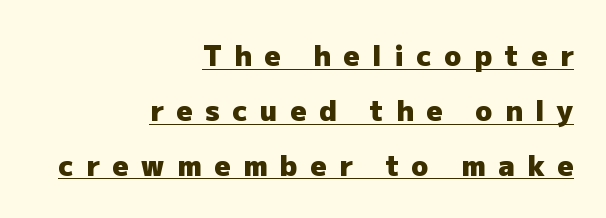
Q: Is the text bold? A: Yes.
Q: Is the text italic (slanted)? A: No, it is upright.
Q: Is the typeface a serif or a sans-serif typeface? A: Sans-serif.
Q: Is the text underlined? A: Yes.
Q: How is the paragraph aligned? A: Right-aligned.
Q: Is the spacing between letters normal or unusually wide? A: Unusually wide.
Q: Is the spacing between lines tight, normal or loose? A: Loose.
Q: Width (condensed, normal, or wide)? A: Normal.
Q: Stroke contrast? A: Low.
Q: x-height? A: Medium.
Q: Monospaced? A: No.
